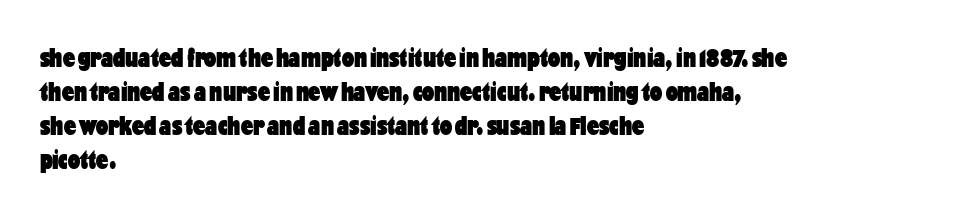
Q: Is the text bold? A: Yes.
Q: Is the text italic (slanted)? A: No, it is upright.
Q: Is the text underlined? A: No.
Q: How is the paragraph aligned? A: Left-aligned.
Q: Is the spacing between letters normal or unusually wide? A: Normal.
Q: Is the spacing between lines tight, normal or loose? A: Normal.
